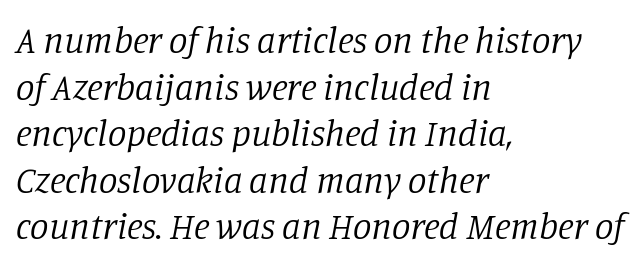
The image shows 37 px regular-weight serif type, italic (leaning right); set left-aligned, normal line spacing (1.26x), normal letter spacing, not underlined; low stroke contrast and a large x-height.
